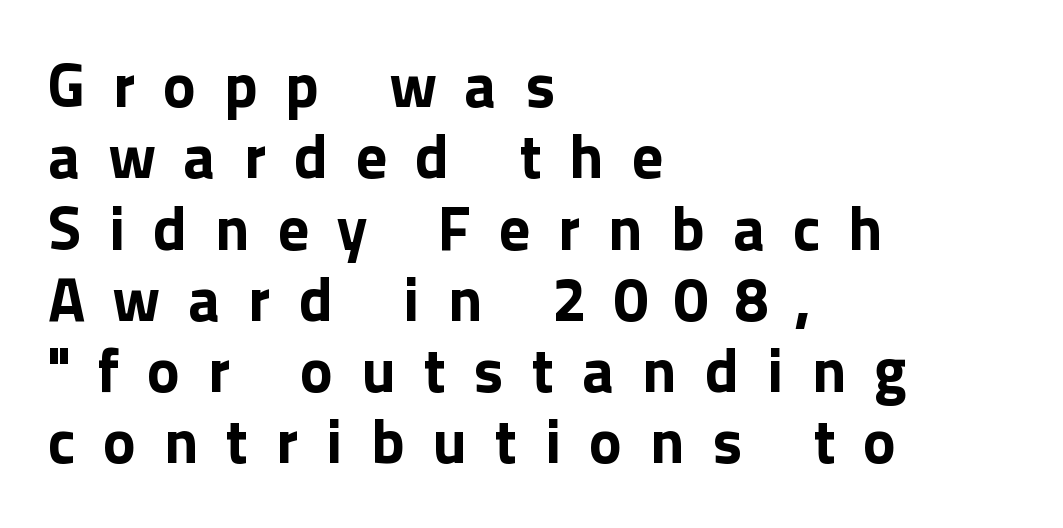
{"serif": "no", "italic": "no", "bold": "yes", "weight": "bold", "width": "normal", "x_height": "medium", "monospaced": "no", "underline": "no", "align": "left", "line_spacing": "tight", "line_spacing_ratio": 1.15, "letter_spacing": "wide", "letter_spacing_em": 0.45, "glyph_px": 62}
